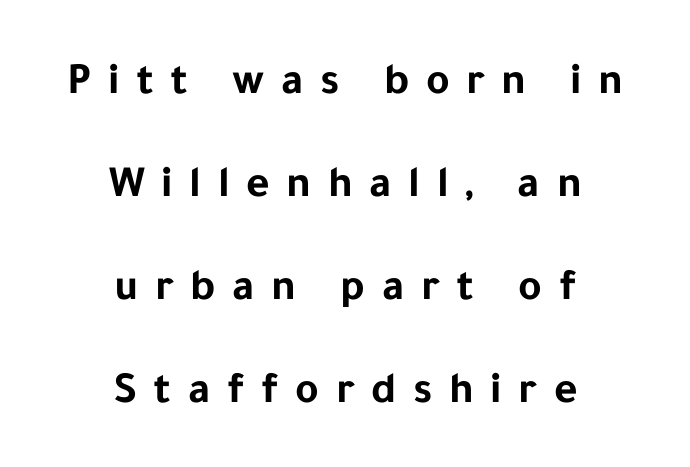
The image shows 45 px bold sans-serif type, upright; set centered, loose line spacing (2.29x), unusually wide letter spacing (+0.37 em), not underlined; low stroke contrast and a medium x-height.
